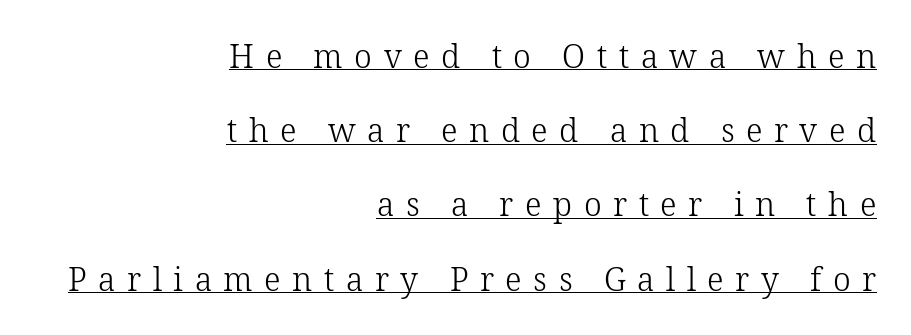
Baseline-to-baseline distance is far greater than the letter height. A typesetter would mark this as roman, not italic. Beneath each row of characters lies a ruled line. Check where the strokes stop: tiny serifs finish them off.
